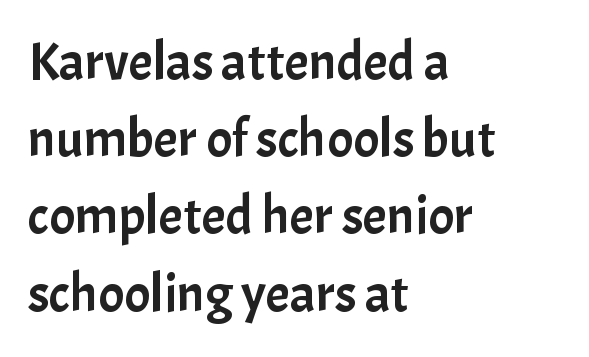
Q: Is the text italic (slanted)? A: No, it is upright.
Q: Is the typeface a serif or a sans-serif typeface? A: Sans-serif.
Q: Is the text underlined? A: No.
Q: How is the paragraph aligned? A: Left-aligned.
Q: Is the spacing between letters normal or unusually wide? A: Normal.
Q: Is the spacing between lines tight, normal or loose? A: Normal.
Q: Width (condensed, normal, or wide)? A: Normal.
Q: Stroke contrast? A: Low.
Q: x-height? A: Medium.
Q: Monospaced? A: No.
